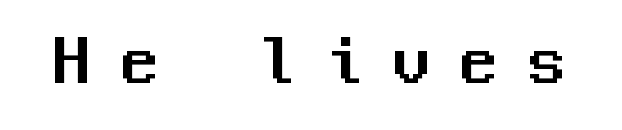
{"serif": "no", "italic": "no", "width": "normal", "stroke_contrast": "medium", "x_height": "medium", "monospaced": "yes", "underline": "no", "letter_spacing": "wide", "letter_spacing_em": 0.43, "glyph_px": 73}
